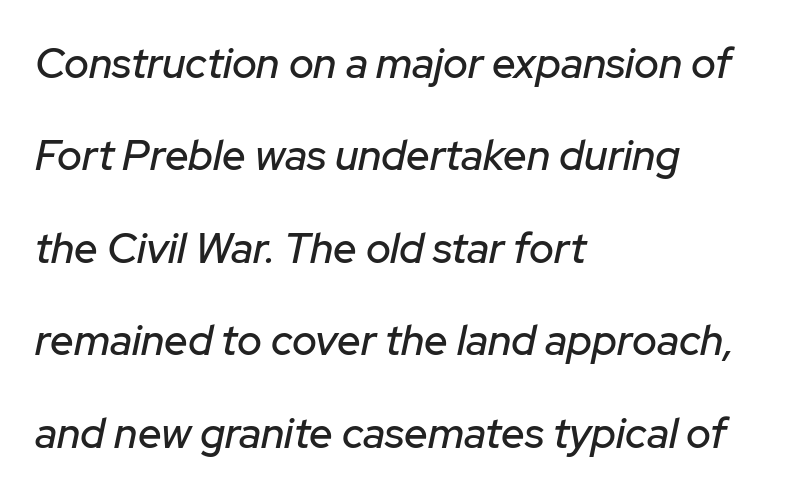
Q: Is the text italic (slanted)? A: Yes, it leans right by about 12 degrees.
Q: Is the text underlined? A: No.
Q: How is the paragraph aligned? A: Left-aligned.
Q: Is the spacing between letters normal or unusually wide? A: Normal.
Q: Is the spacing between lines tight, normal or loose? A: Loose.
Q: Width (condensed, normal, or wide)? A: Normal.
Q: Stroke contrast? A: Low.
Q: x-height? A: Medium.
Q: Monospaced? A: No.
